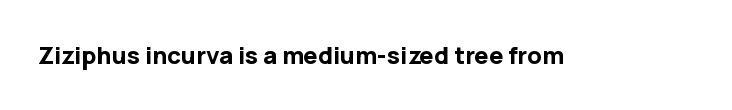
The image shows 24 px bold type, upright; set normal letter spacing, not underlined.
